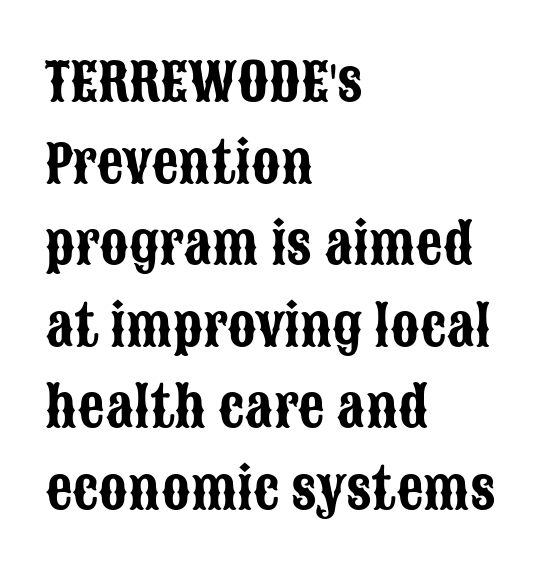
Q: Is the text italic (slanted)? A: No, it is upright.
Q: Is the typeface a serif or a sans-serif typeface? A: Sans-serif.
Q: Is the text underlined? A: No.
Q: How is the paragraph aligned? A: Left-aligned.
Q: Is the spacing between letters normal or unusually wide? A: Normal.
Q: Is the spacing between lines tight, normal or loose? A: Normal.
Q: Width (condensed, normal, or wide)? A: Condensed.
Q: Stroke contrast? A: Low.
Q: x-height? A: Large.
Q: Monospaced? A: No.
